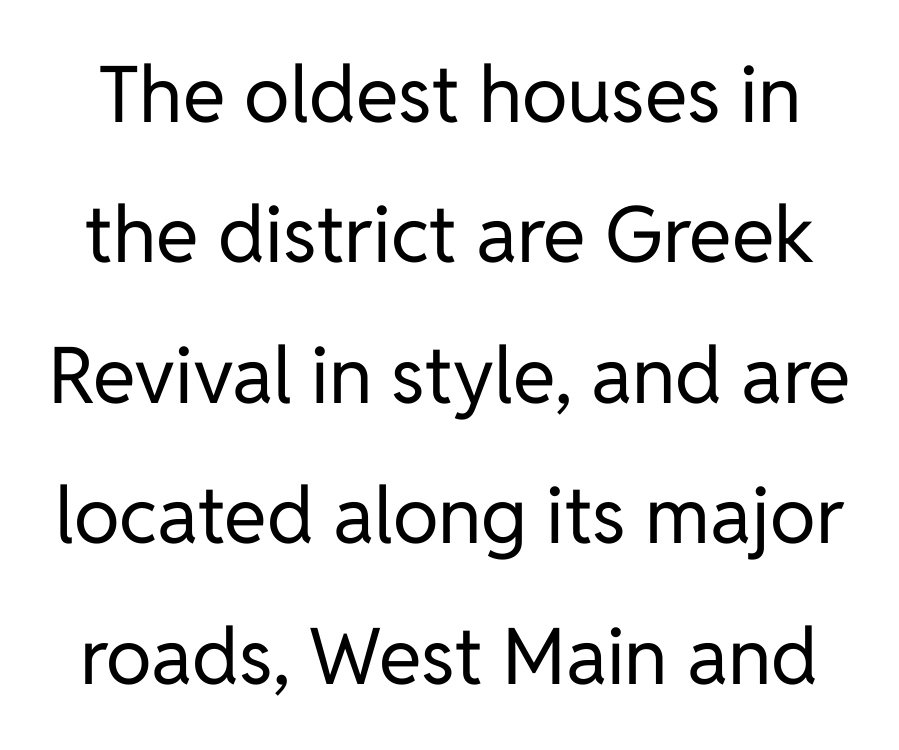
The image shows 78 px regular-weight sans-serif type, upright; set line spacing 1.8x, normal letter spacing, not underlined; low stroke contrast and a medium x-height.
